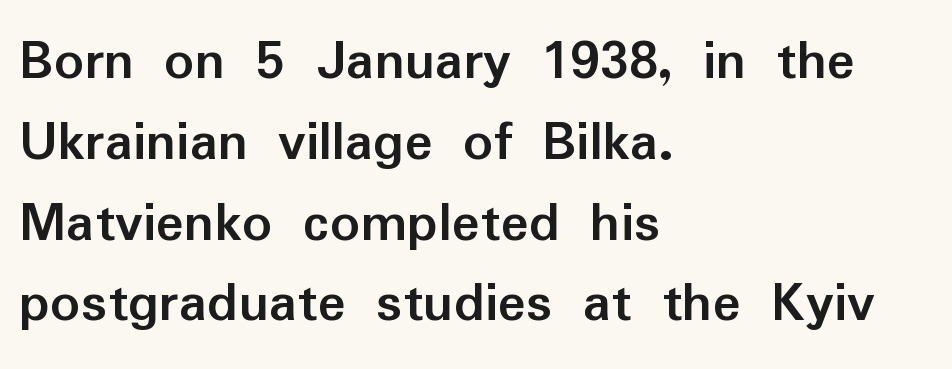
Q: Is the text bold? A: Yes.
Q: Is the text italic (slanted)? A: No, it is upright.
Q: Is the typeface a serif or a sans-serif typeface? A: Sans-serif.
Q: Is the text underlined? A: No.
Q: How is the paragraph aligned? A: Left-aligned.
Q: Is the spacing between letters normal or unusually wide? A: Normal.
Q: Is the spacing between lines tight, normal or loose? A: Normal.
Q: Width (condensed, normal, or wide)? A: Normal.
Q: Stroke contrast? A: Low.
Q: x-height? A: Medium.
Q: Monospaced? A: No.
